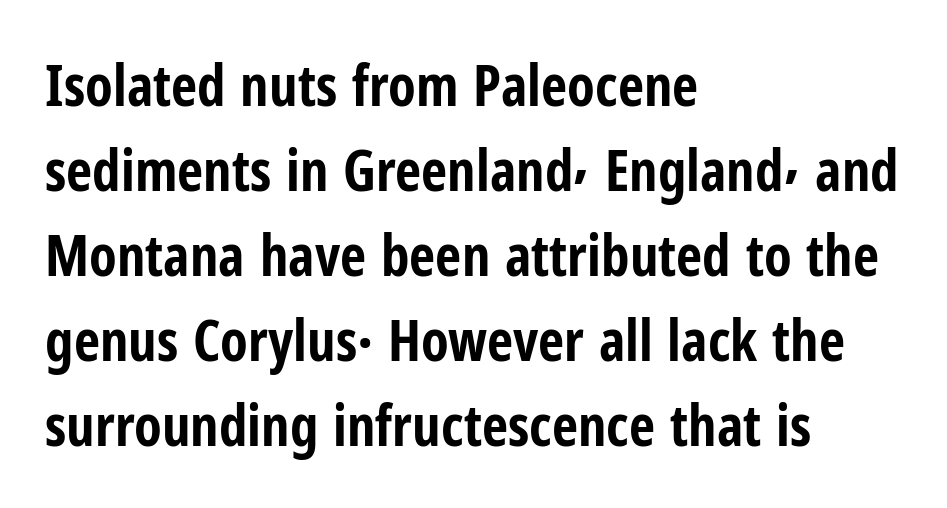
The image shows 57 px bold, condensed sans-serif type, upright; set left-aligned, normal line spacing (1.49x), normal letter spacing, not underlined; low stroke contrast and a medium x-height.
